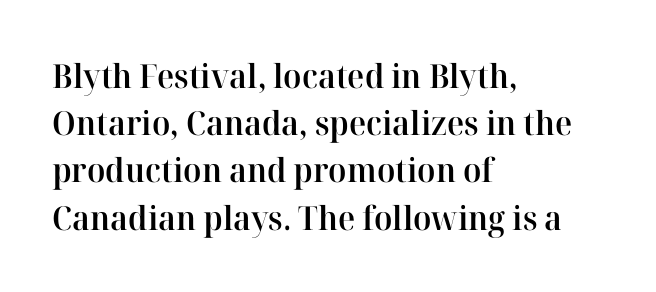
The image shows 33 px semibold serif type, upright; set left-aligned, normal line spacing (1.43x), normal letter spacing, not underlined; high stroke contrast and a medium x-height.
